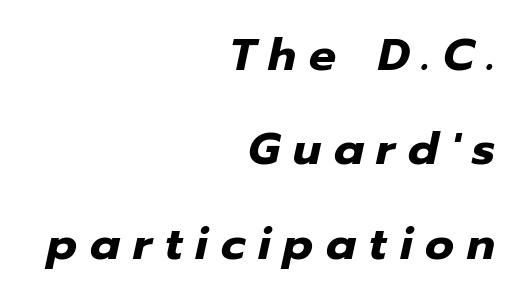
The image shows 45 px heavy type, italic (leaning right); set right-aligned, loose line spacing (2.1x), unusually wide letter spacing (+0.29 em), not underlined; low stroke contrast and a medium x-height.
